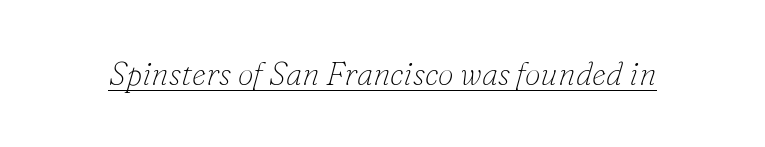
The image shows 32 px thin serif type, italic (leaning right); set normal letter spacing, underlined; low stroke contrast and a small x-height.
